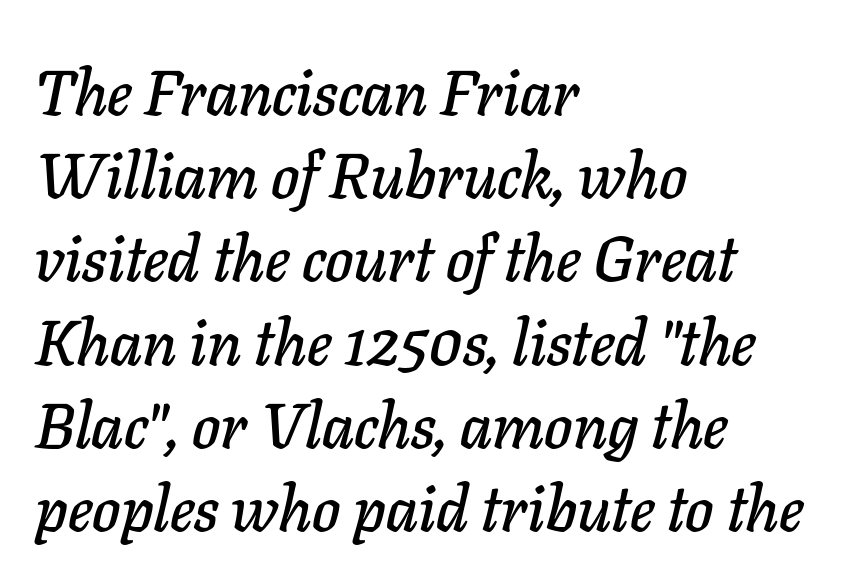
Q: Is the text italic (slanted)? A: Yes, it leans right by about 11 degrees.
Q: Is the text underlined? A: No.
Q: How is the paragraph aligned? A: Left-aligned.
Q: Is the spacing between letters normal or unusually wide? A: Normal.
Q: Is the spacing between lines tight, normal or loose? A: Normal.
Q: Width (condensed, normal, or wide)? A: Normal.
Q: Stroke contrast? A: Low.
Q: x-height? A: Medium.
Q: Monospaced? A: No.
